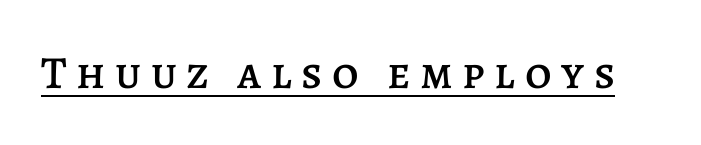
Each letter keeps its own natural width here, so spacing adapts to shape. The tracking jumps out immediately: characters are airy and widely separated. Is there an underline? Yes — a line sits under the letters. This is roman type, the default non-slanted kind.
